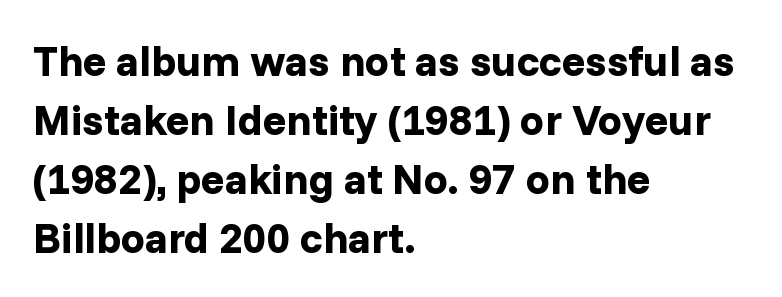
The image shows 43 px bold sans-serif type, upright; set left-aligned, normal line spacing (1.37x), normal letter spacing, not underlined; low stroke contrast and a medium x-height.
